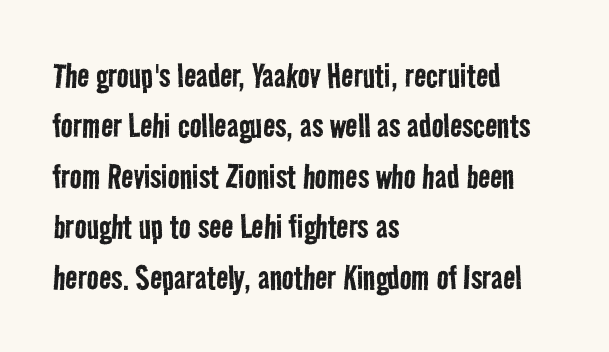
{"serif": "no", "bold": "no", "weight": "regular", "width": "condensed", "stroke_contrast": "low", "x_height": "medium", "monospaced": "no", "underline": "no", "align": "left", "line_spacing": "normal", "line_spacing_ratio": 1.26, "letter_spacing": "normal", "letter_spacing_em": 0.0, "glyph_px": 40}
